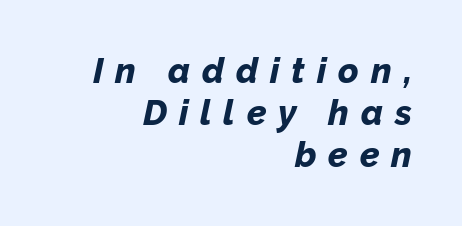
Weight: bold. Observe the wide spacing: letters keep a clear distance from each other. Proportional: the letters do not fall into vertical columns. Horizontally, the lines are justified to the trailing edge only. Descenders are the only things crossing below the line. Characters are canted at an angle relative to the baseline's perpendicular.
